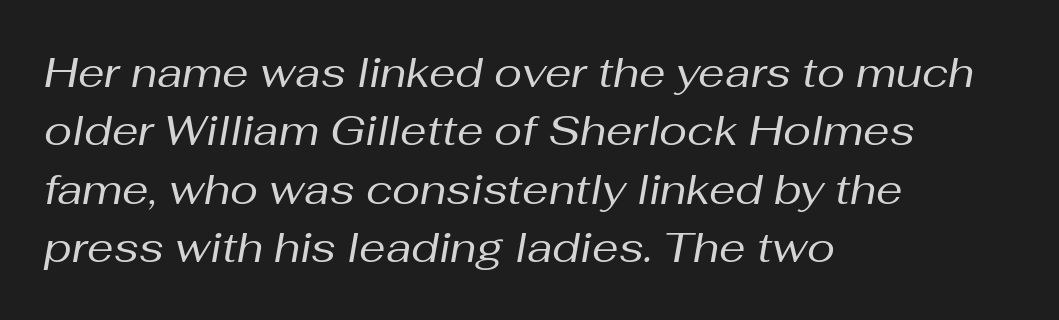
The image shows 42 px regular-weight type, italic (leaning right); set left-aligned, normal line spacing (1.39x), normal letter spacing, not underlined; medium stroke contrast and a medium x-height.
